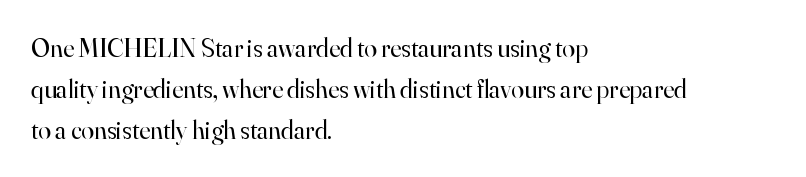
{"italic": "no", "bold": "no", "underline": "no", "align": "left", "line_spacing": "normal", "line_spacing_ratio": 1.57, "letter_spacing": "normal", "letter_spacing_em": 0.0, "glyph_px": 26}
